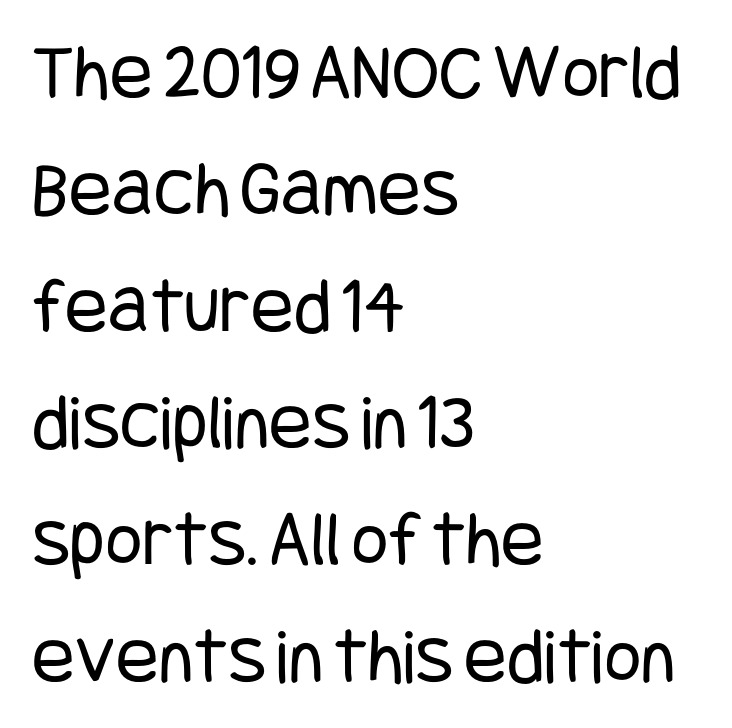
A quiet, ordinary-to-light weight characterises the typeface. Letter spacing: default. The type sits square on the baseline with zero lean. Vertically, the passage feels balanced, rows spaced as you'd expect. The compositor pushed each line to the left boundary. Anything drawn beneath the words? Only blank space.
